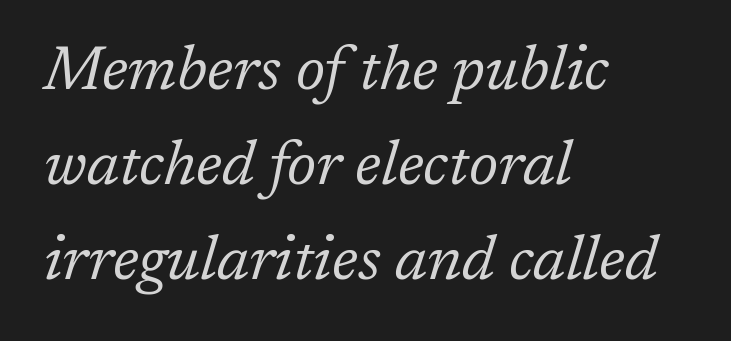
The image shows 61 px regular-weight serif type, italic (leaning right); set left-aligned, normal line spacing (1.56x), normal letter spacing, not underlined; low stroke contrast and a medium x-height.
